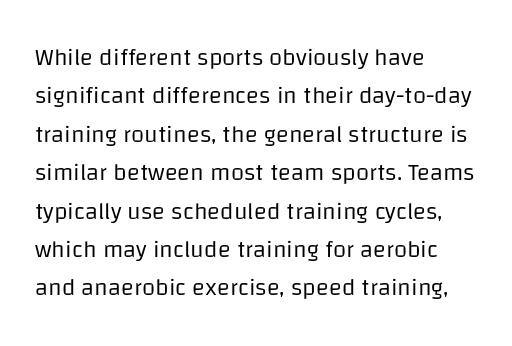
{"italic": "no", "bold": "no", "underline": "no", "align": "left", "line_spacing": "normal", "line_spacing_ratio": 1.6, "letter_spacing": "normal", "letter_spacing_em": 0.0, "glyph_px": 24}
